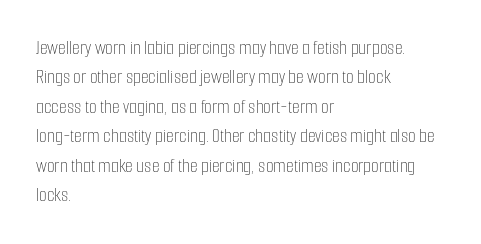
The image shows 20 px text type, upright; set left-aligned, normal line spacing (1.47x), normal letter spacing, not underlined.
